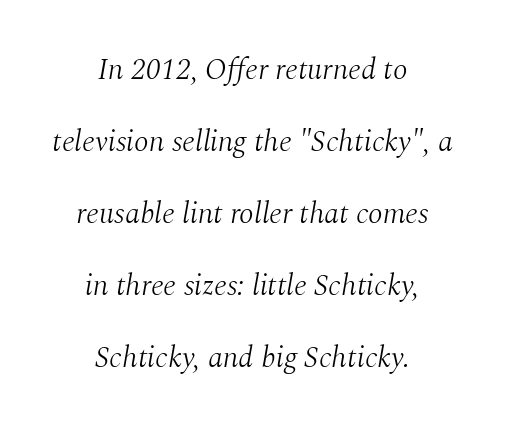
The image shows 30 px light serif type, italic (leaning right); set centered, loose line spacing (2.4x), normal letter spacing, not underlined; medium stroke contrast and a medium x-height.
